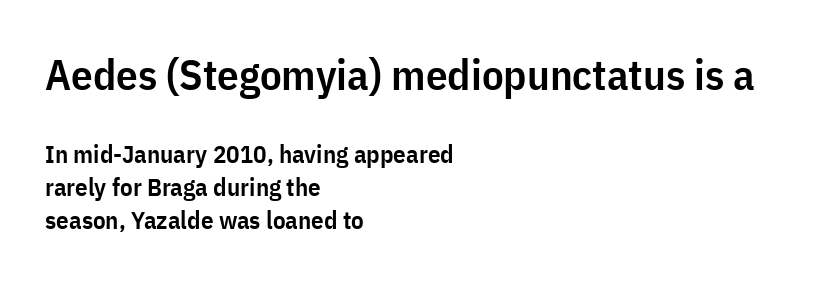
Is this a fixed-width face? No — the glyphs have proportional, varying widths. The specimen omits any rule beneath the text block's lines. You get the large type first, then a drop to smaller type. Is this a sans? Yes — the strokes have no serifs. Successive baselines arrive at the customary interval. In terms of letterspacing, this is plain default setting.
